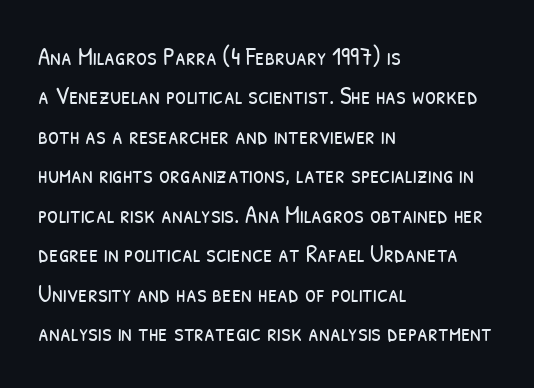
{"bold": "no", "underline": "no", "align": "left", "line_spacing": "normal", "line_spacing_ratio": 1.58, "letter_spacing": "normal", "letter_spacing_em": 0.0, "glyph_px": 25}
